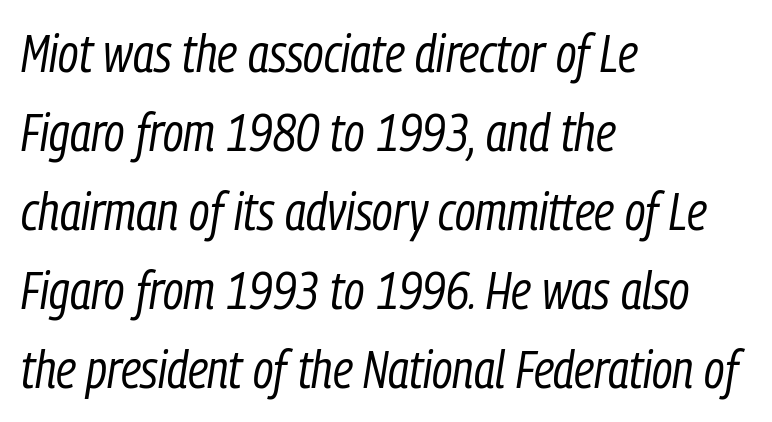
The image shows 52 px regular-weight, condensed type, italic (leaning right); set left-aligned, normal line spacing (1.52x), normal letter spacing, not underlined; low stroke contrast and a medium x-height.
